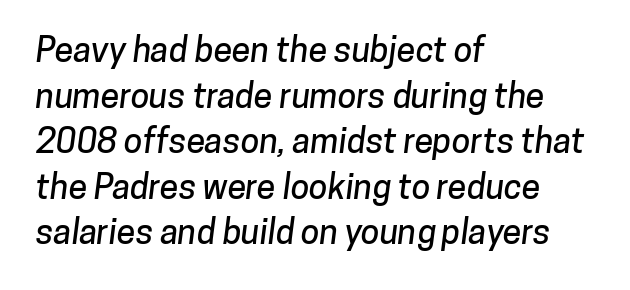
The image shows 34 px sans-serif type; set left-aligned, normal line spacing (1.34x), normal letter spacing, not underlined; low stroke contrast and a medium x-height.
